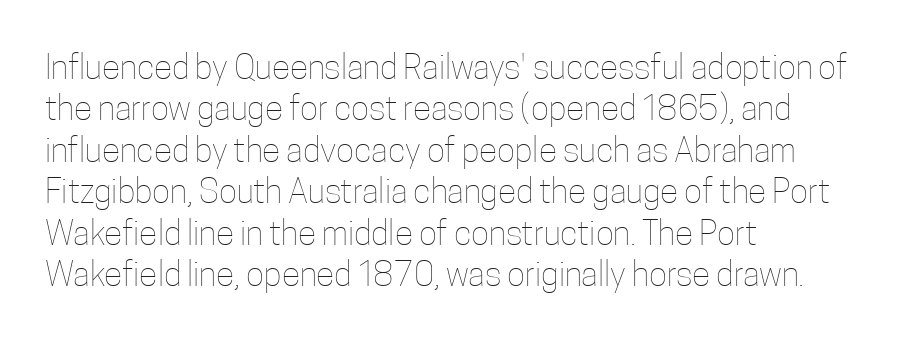
{"italic": "no", "bold": "no", "weight": "thin", "width": "condensed", "stroke_contrast": "low", "x_height": "medium", "monospaced": "no", "underline": "no", "align": "left", "line_spacing_ratio": 1.22, "letter_spacing": "normal", "letter_spacing_em": 0.0, "glyph_px": 34}
